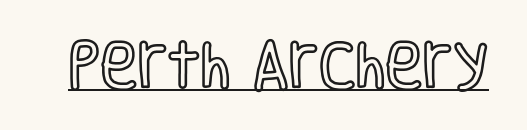
The image shows 51 px condensed type, upright; set normal letter spacing, underlined; a large x-height.
